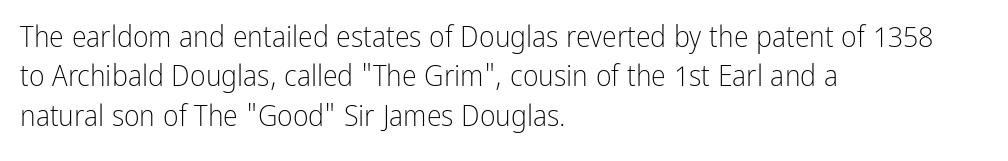
{"serif": "no", "italic": "no", "bold": "no", "weight": "light", "width": "condensed", "stroke_contrast": "low", "x_height": "medium", "monospaced": "no", "underline": "no", "align": "left", "line_spacing": "normal", "line_spacing_ratio": 1.31, "letter_spacing": "normal", "letter_spacing_em": 0.0, "glyph_px": 30}
